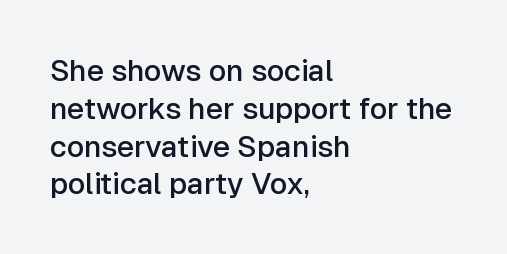
{"serif": "no", "italic": "no", "bold": "semi", "weight": "semibold", "width": "normal", "stroke_contrast": "low", "x_height": "medium", "monospaced": "no", "underline": "no", "align": "left", "line_spacing": "normal", "line_spacing_ratio": 1.26, "letter_spacing": "normal", "letter_spacing_em": 0.0, "glyph_px": 30}
